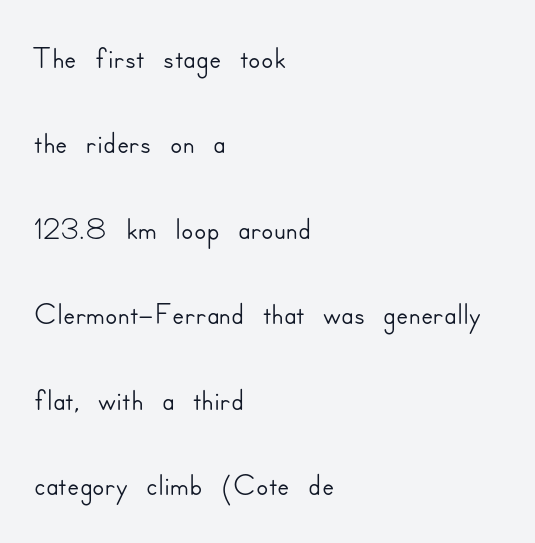
{"serif": "no", "italic": "no", "width": "normal", "stroke_contrast": "low", "x_height": "small", "monospaced": "no", "underline": "no", "align": "left", "line_spacing": "loose", "line_spacing_ratio": 1.9, "letter_spacing": "normal", "letter_spacing_em": 0.0, "glyph_px": 45}
